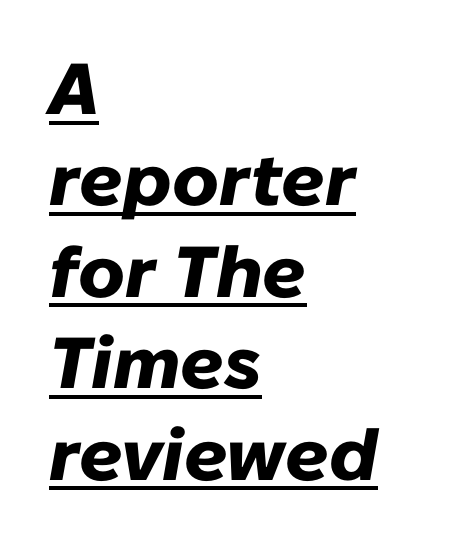
{"italic": "yes", "lean": "right", "slant_degrees": 10, "bold": "yes", "weight": "heavy", "width": "normal", "stroke_contrast": "low", "x_height": "medium", "monospaced": "no", "underline": "yes", "align": "left", "line_spacing": "normal", "line_spacing_ratio": 1.27, "letter_spacing": "normal", "letter_spacing_em": 0.0, "glyph_px": 72}
